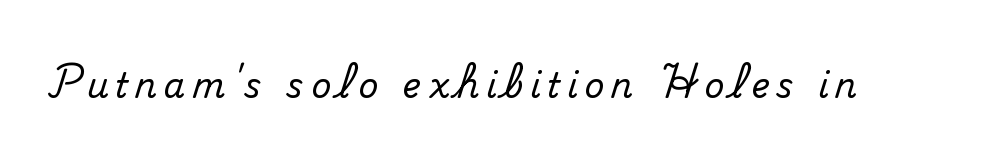
Q: Is the text italic (slanted)? A: Yes.
Q: Is the typeface a serif or a sans-serif typeface? A: Serif.
Q: Is the text underlined? A: No.
Q: Is the spacing between letters normal or unusually wide? A: Unusually wide.
Q: Width (condensed, normal, or wide)? A: Normal.
Q: Stroke contrast? A: Medium.
Q: x-height? A: Small.
Q: Monospaced? A: No.
